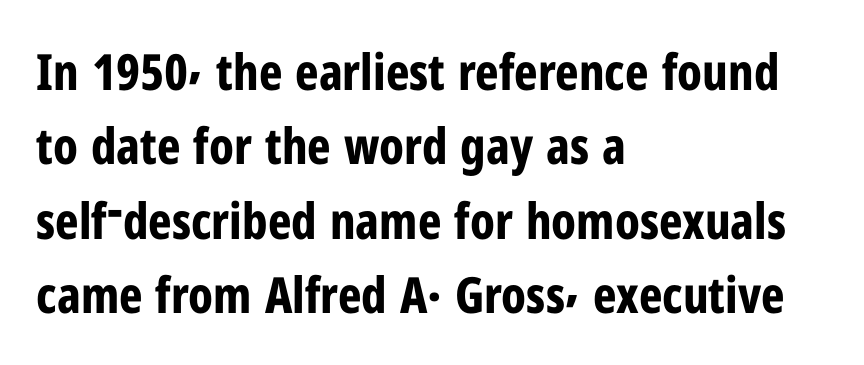
Q: Is the text bold? A: Yes.
Q: Is the text italic (slanted)? A: No, it is upright.
Q: Is the typeface a serif or a sans-serif typeface? A: Sans-serif.
Q: Is the text underlined? A: No.
Q: How is the paragraph aligned? A: Left-aligned.
Q: Is the spacing between letters normal or unusually wide? A: Normal.
Q: Is the spacing between lines tight, normal or loose? A: Normal.
Q: Width (condensed, normal, or wide)? A: Condensed.
Q: Stroke contrast? A: Low.
Q: x-height? A: Medium.
Q: Monospaced? A: No.
